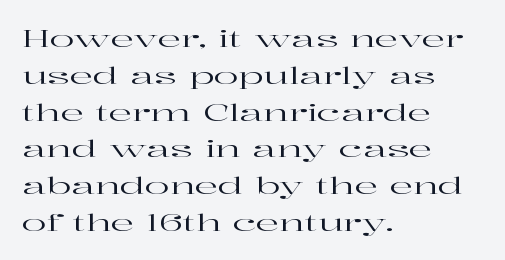
Q: Is the text italic (slanted)? A: No, it is upright.
Q: Is the text underlined? A: No.
Q: How is the paragraph aligned? A: Left-aligned.
Q: Is the spacing between letters normal or unusually wide? A: Normal.
Q: Is the spacing between lines tight, normal or loose? A: Normal.
